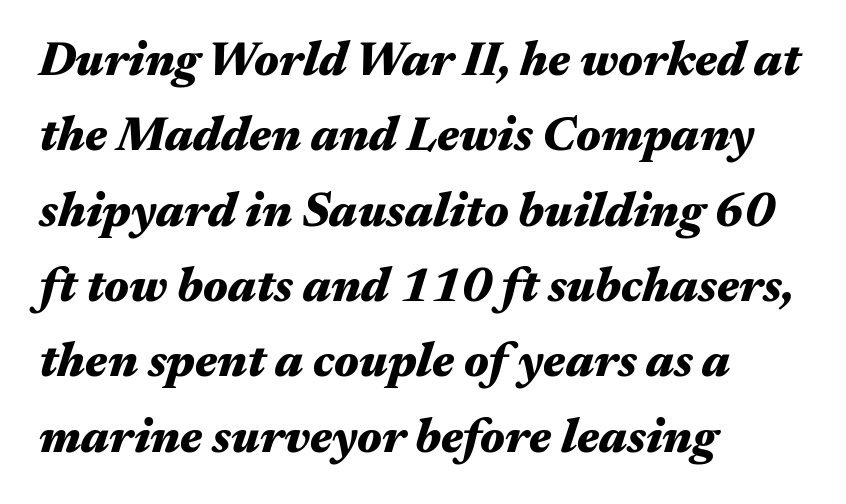
The image shows 48 px heavy, wide type, italic (leaning right); set left-aligned, normal line spacing (1.57x), normal letter spacing, not underlined; medium stroke contrast and a medium x-height.
